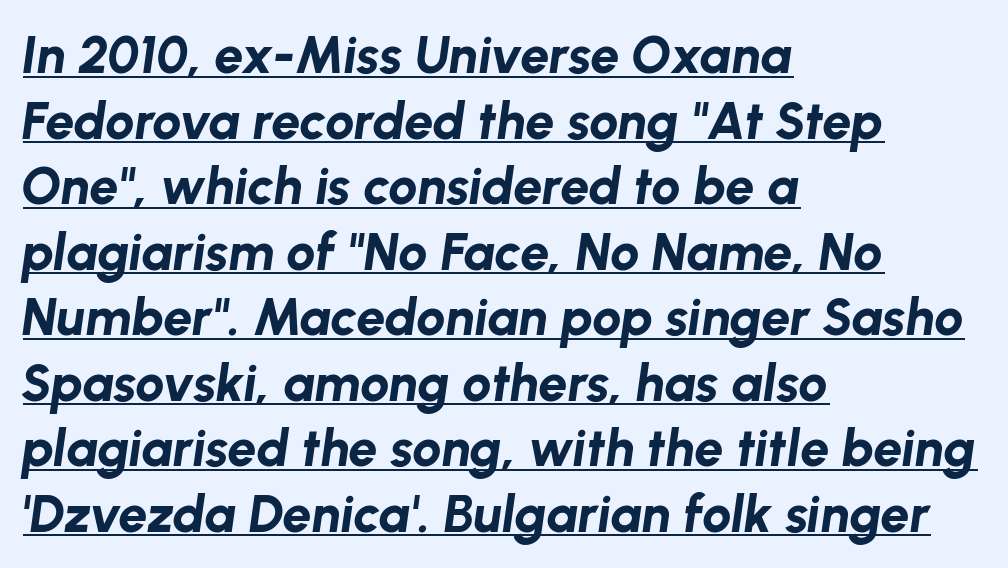
Q: Is the text bold? A: Yes.
Q: Is the text italic (slanted)? A: Yes, it leans right by about 8 degrees.
Q: Is the text underlined? A: Yes.
Q: How is the paragraph aligned? A: Left-aligned.
Q: Is the spacing between letters normal or unusually wide? A: Normal.
Q: Is the spacing between lines tight, normal or loose? A: Normal.
Q: Width (condensed, normal, or wide)? A: Normal.
Q: Stroke contrast? A: Low.
Q: x-height? A: Medium.
Q: Monospaced? A: No.
